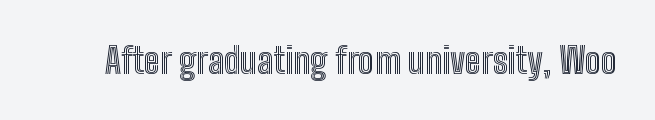
{"italic": "no", "width": "condensed", "x_height": "medium", "monospaced": "no", "underline": "no", "letter_spacing": "normal", "letter_spacing_em": 0.0, "glyph_px": 36}
